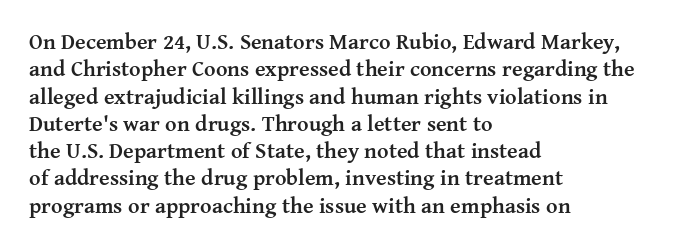
{"italic": "no", "bold": "yes", "underline": "no", "align": "left", "line_spacing_ratio": 1.24, "letter_spacing": "normal", "letter_spacing_em": 0.0, "glyph_px": 22}
